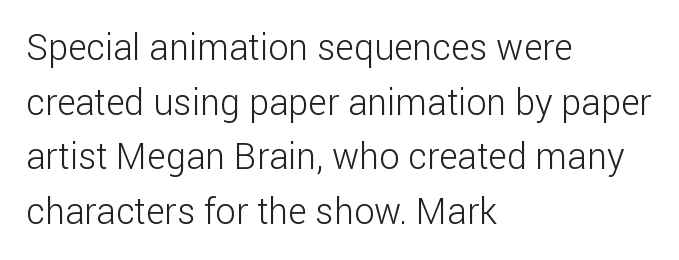
{"serif": "no", "italic": "no", "bold": "no", "weight": "light", "width": "normal", "stroke_contrast": "low", "x_height": "medium", "monospaced": "no", "underline": "no", "align": "left", "line_spacing": "normal", "line_spacing_ratio": 1.52, "letter_spacing": "normal", "letter_spacing_em": 0.0, "glyph_px": 36}
